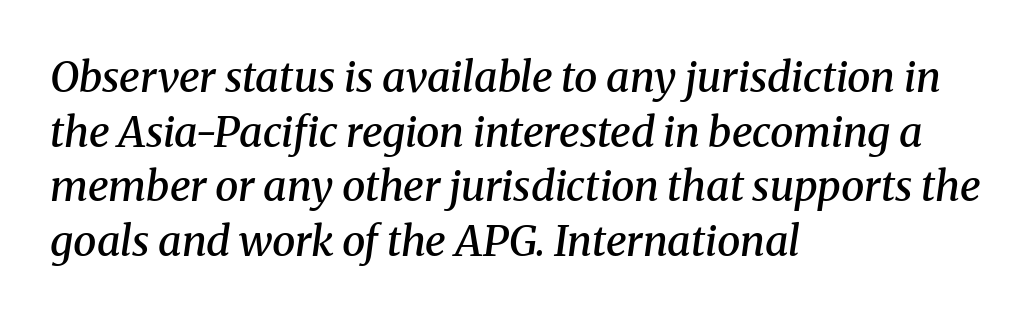
Q: Is the text bold? A: Semi-bold.
Q: Is the text italic (slanted)? A: Yes, it leans right by about 8 degrees.
Q: Is the typeface a serif or a sans-serif typeface? A: Serif.
Q: Is the text underlined? A: No.
Q: How is the paragraph aligned? A: Left-aligned.
Q: Is the spacing between letters normal or unusually wide? A: Normal.
Q: Is the spacing between lines tight, normal or loose? A: Normal.
Q: Width (condensed, normal, or wide)? A: Normal.
Q: Stroke contrast? A: Medium.
Q: x-height? A: Medium.
Q: Monospaced? A: No.
